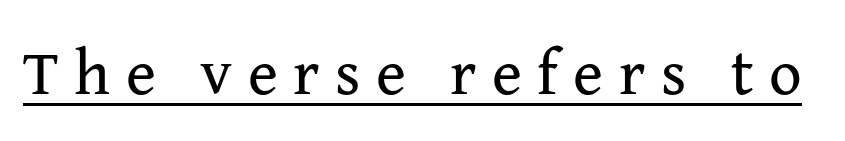
{"serif": "yes", "italic": "no", "bold": "no", "weight": "regular", "width": "normal", "stroke_contrast": "medium", "x_height": "medium", "monospaced": "no", "underline": "yes", "letter_spacing": "wide", "letter_spacing_em": 0.24, "glyph_px": 64}
